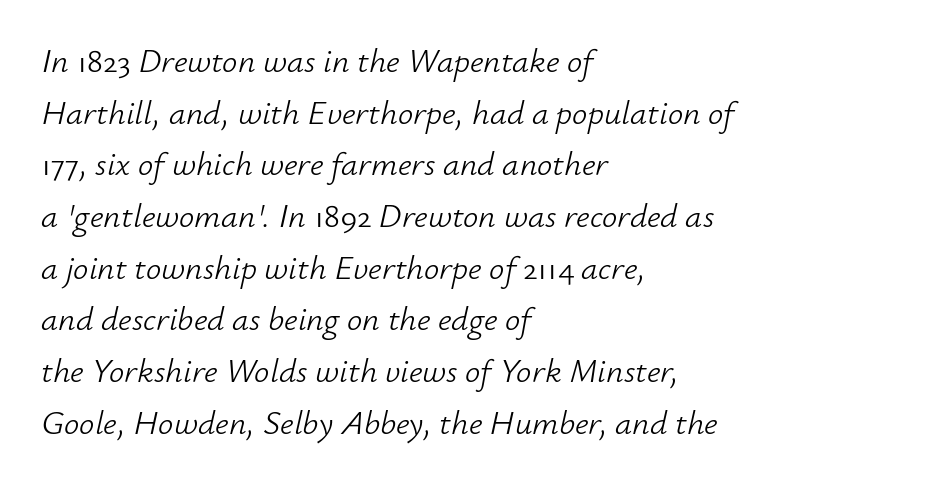
{"italic": "yes", "lean": "right", "slant_degrees": 12, "bold": "no", "weight": "light", "width": "normal", "stroke_contrast": "low", "x_height": "small", "monospaced": "no", "underline": "no", "align": "left", "line_spacing": "normal", "line_spacing_ratio": 1.52, "letter_spacing": "normal", "letter_spacing_em": 0.0, "glyph_px": 34}
